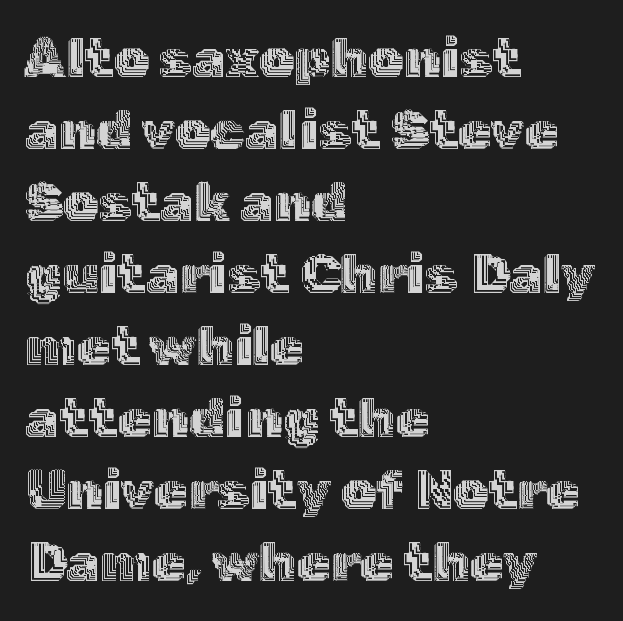
Q: Is the text italic (slanted)? A: No, it is upright.
Q: Is the text underlined? A: No.
Q: How is the paragraph aligned? A: Left-aligned.
Q: Is the spacing between letters normal or unusually wide? A: Normal.
Q: Is the spacing between lines tight, normal or loose? A: Normal.
Q: Width (condensed, normal, or wide)? A: Normal.
Q: x-height? A: Medium.
Q: Monospaced? A: No.
